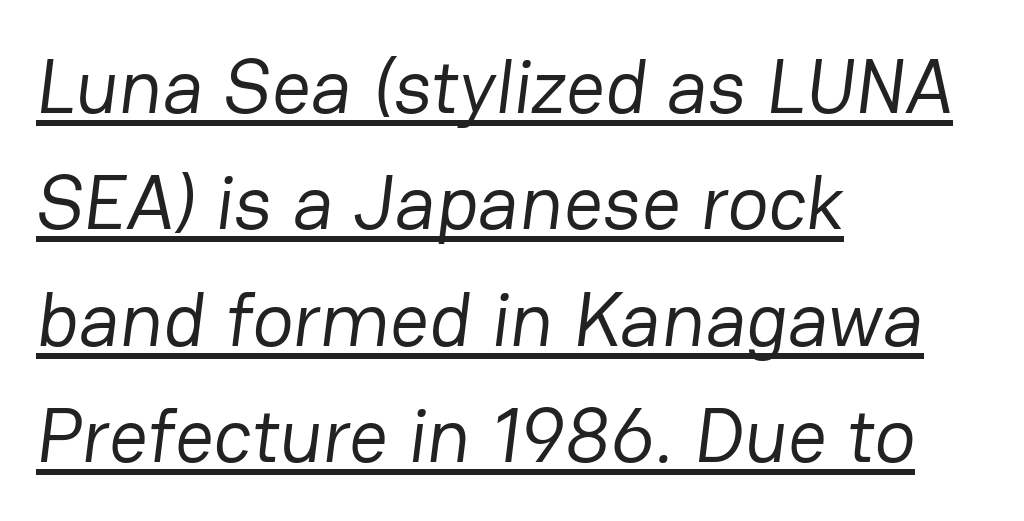
Do the characters align in a grid? No, the font is proportional. The rendered words wear a rule along their underside. This reads as an unemphasized weight, regular at the heaviest. Normally led — the rows are evenly, conventionally spaced. A sans-serif font was chosen for this passage.
